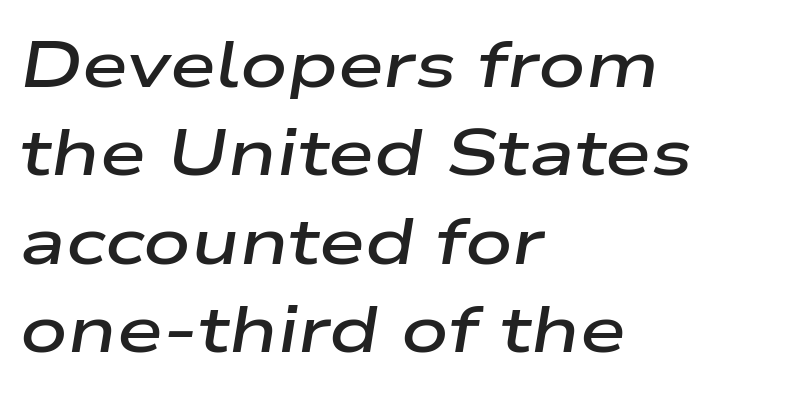
{"italic": "yes", "lean": "right", "slant_degrees": 9, "bold": "semi", "weight": "semibold", "width": "wide", "stroke_contrast": "low", "x_height": "medium", "monospaced": "no", "underline": "no", "align": "left", "line_spacing": "normal", "line_spacing_ratio": 1.34, "letter_spacing": "normal", "letter_spacing_em": 0.0, "glyph_px": 66}
